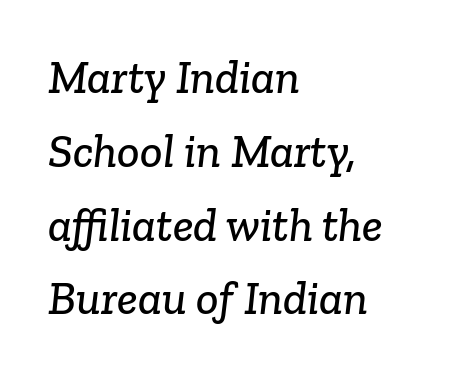
How are the letters spaced? Ordinarily, with no added tracking. Descenders hang freely into open space. Line starts are locked; line ends wander. Note the varied advance widths — an 'i' is clearly narrower than an 'm'. The passage shown is typeset with a serif family.
